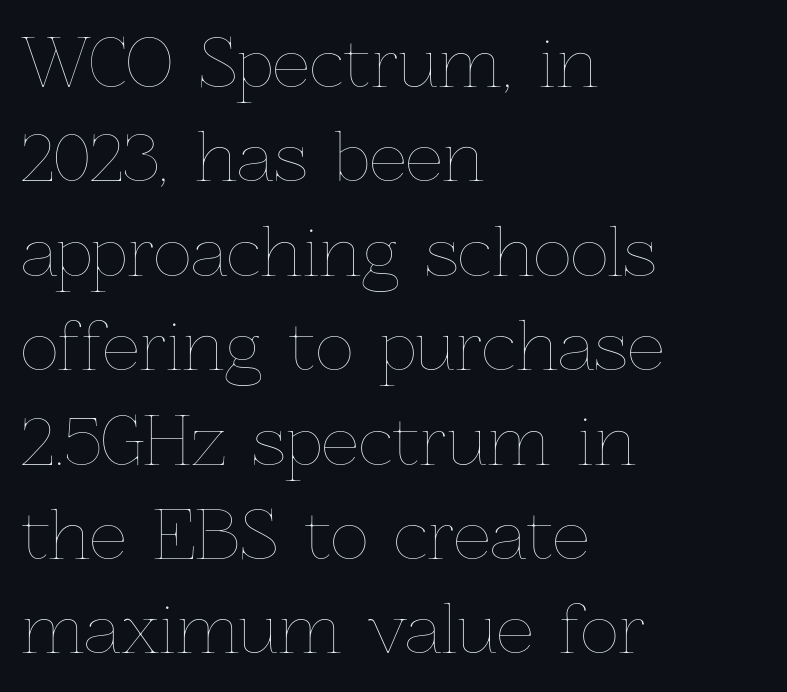
Q: Is the text bold? A: No.
Q: Is the text italic (slanted)? A: No, it is upright.
Q: Is the text underlined? A: No.
Q: How is the paragraph aligned? A: Left-aligned.
Q: Is the spacing between letters normal or unusually wide? A: Normal.
Q: Is the spacing between lines tight, normal or loose? A: Normal.
Q: Width (condensed, normal, or wide)? A: Normal.
Q: Stroke contrast? A: Low.
Q: x-height? A: Medium.
Q: Monospaced? A: No.
